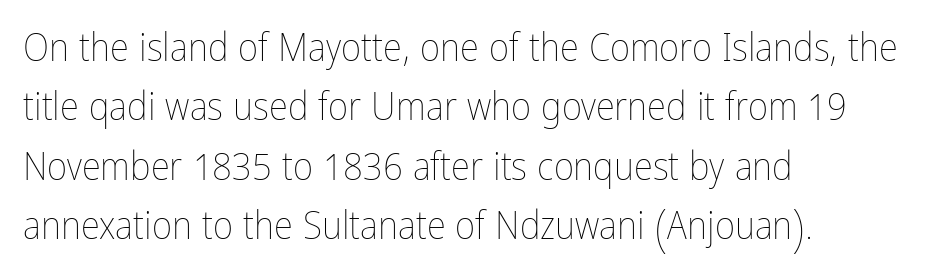
Q: Is the text bold? A: No.
Q: Is the text italic (slanted)? A: No, it is upright.
Q: Is the text underlined? A: No.
Q: How is the paragraph aligned? A: Left-aligned.
Q: Is the spacing between letters normal or unusually wide? A: Normal.
Q: Is the spacing between lines tight, normal or loose? A: Normal.
Q: Width (condensed, normal, or wide)? A: Condensed.
Q: Stroke contrast? A: Low.
Q: x-height? A: Medium.
Q: Monospaced? A: No.
